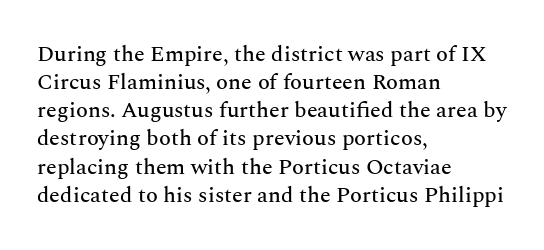
Q: Is the text italic (slanted)? A: No, it is upright.
Q: Is the text underlined? A: No.
Q: How is the paragraph aligned? A: Left-aligned.
Q: Is the spacing between letters normal or unusually wide? A: Normal.
Q: Is the spacing between lines tight, normal or loose? A: Normal.
